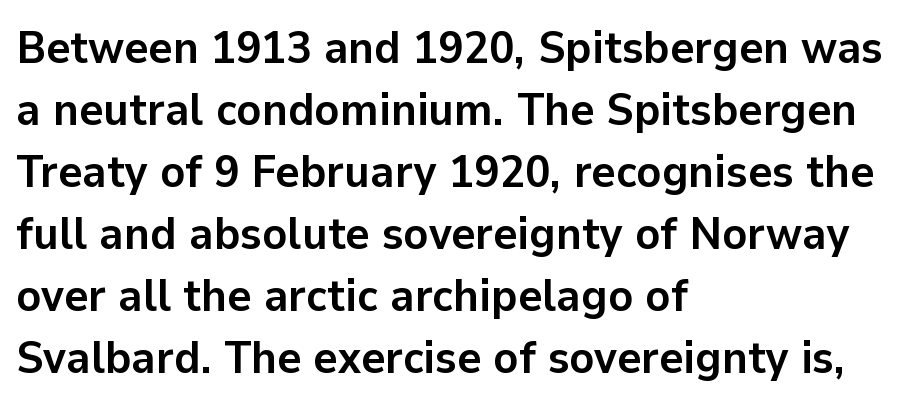
The image shows 46 px semibold sans-serif type, upright; set left-aligned, normal line spacing (1.35x), normal letter spacing, not underlined; low stroke contrast and a medium x-height.
